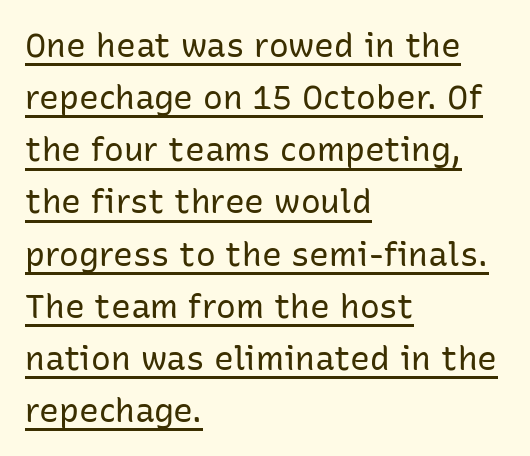
{"serif": "no", "italic": "no", "bold": "no", "weight": "regular", "width": "normal", "stroke_contrast": "low", "x_height": "medium", "monospaced": "no", "underline": "yes", "align": "left", "line_spacing": "normal", "line_spacing_ratio": 1.58, "letter_spacing": "normal", "letter_spacing_em": 0.0, "glyph_px": 33}
